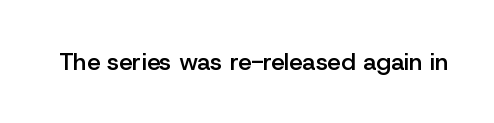
Q: Is the text bold? A: Semi-bold.
Q: Is the text italic (slanted)? A: No, it is upright.
Q: Is the text underlined? A: No.
Q: Is the spacing between letters normal or unusually wide? A: Normal.
